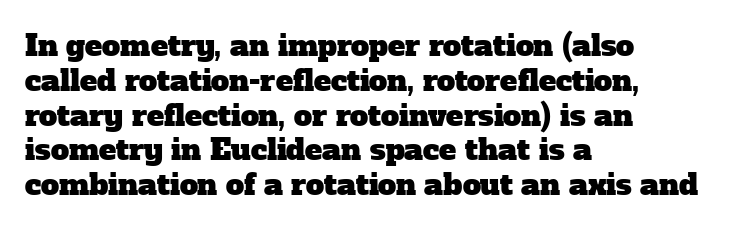
Q: Is the typeface a serif or a sans-serif typeface? A: Serif.
Q: Is the text underlined? A: No.
Q: How is the paragraph aligned? A: Left-aligned.
Q: Is the spacing between letters normal or unusually wide? A: Normal.
Q: Width (condensed, normal, or wide)? A: Normal.
Q: Stroke contrast? A: Low.
Q: x-height? A: Medium.
Q: Monospaced? A: No.
